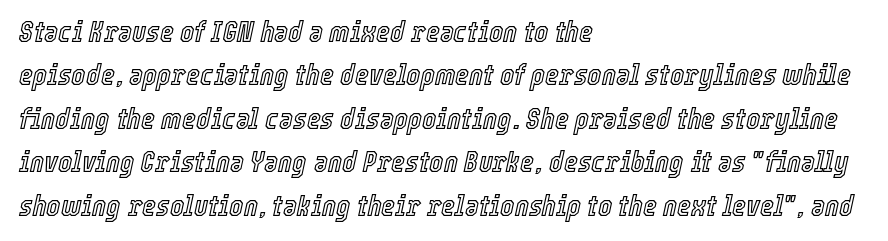
The glyphs are unaccompanied by any horizontal stroke below them. The passage shown has conventional tracking throughout. Posture: slanted. Here the designer chose a conventional face with non-uniform glyph widths.
